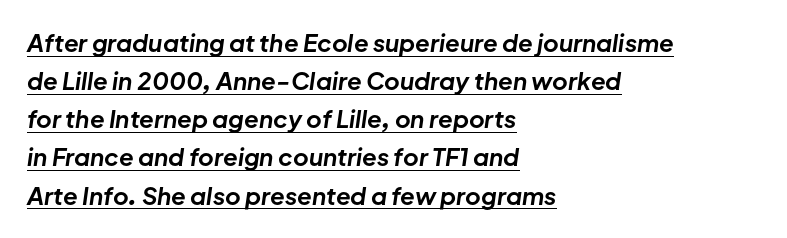
{"italic": "yes", "lean": "right", "slant_degrees": 8, "bold": "yes", "underline": "yes", "align": "left", "line_spacing": "normal", "line_spacing_ratio": 1.59, "letter_spacing": "normal", "letter_spacing_em": 0.0, "glyph_px": 24}
